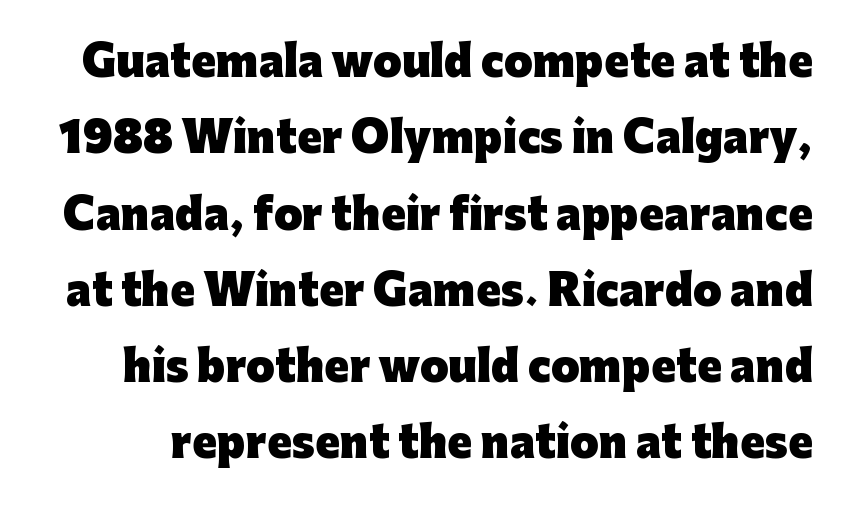
The passage shown is typed in a proportional face where columns would drift. Underlining? Definitely not there. Ascenders rise straight up at ninety degrees. The gaps between neighbouring characters are ordinary and unremarkable. What kind of face is this? One without serifs — a sans. Notice how thick the strokes are: this is what a full bold looks like.
